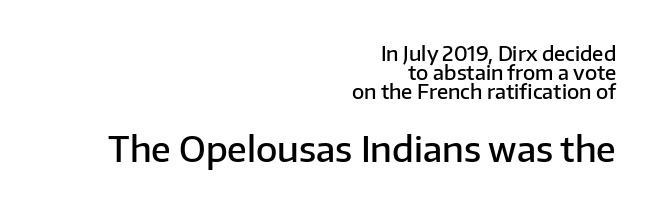
Q: Is the text bold? A: Semi-bold.
Q: Is the text italic (slanted)? A: No, it is upright.
Q: Is the typeface a serif or a sans-serif typeface? A: Sans-serif.
Q: Is the text underlined? A: No.
Q: How is the paragraph aligned? A: Right-aligned.
Q: Is the spacing between letters normal or unusually wide? A: Normal.
Q: Is the spacing between lines tight, normal or loose? A: Tight.
Q: Which block of text is set in a larger size, the first (top) or the second (bottom)? A: The second (bottom) one.
Q: Width (condensed, normal, or wide)? A: Normal.
Q: Stroke contrast? A: Low.
Q: x-height? A: Medium.
Q: Monospaced? A: No.
